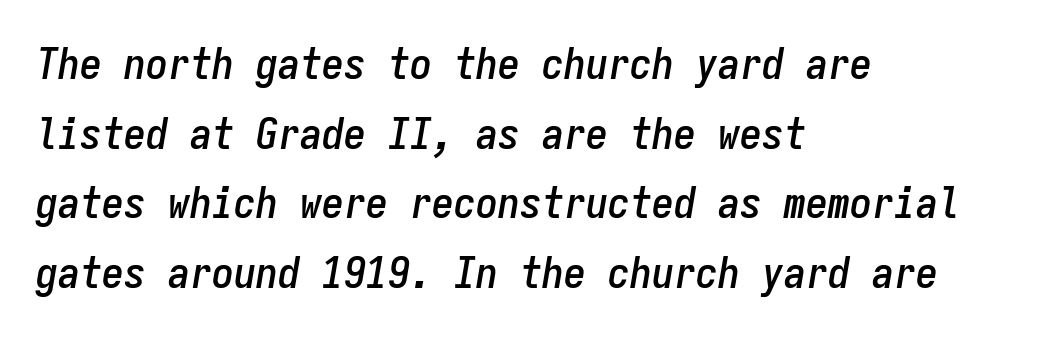
Q: Is the text italic (slanted)? A: Yes, it leans right by about 9 degrees.
Q: Is the text underlined? A: No.
Q: How is the paragraph aligned? A: Left-aligned.
Q: Is the spacing between letters normal or unusually wide? A: Normal.
Q: Is the spacing between lines tight, normal or loose? A: Normal.
Q: Width (condensed, normal, or wide)? A: Condensed.
Q: Stroke contrast? A: Low.
Q: x-height? A: Medium.
Q: Monospaced? A: Yes.
